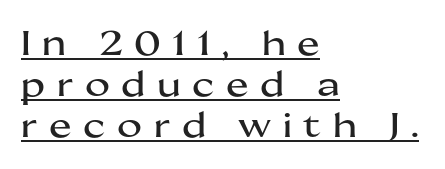
The image shows 34 px wide type, upright; set left-aligned, line spacing 1.2x, unusually wide letter spacing (+0.34 em), underlined; medium stroke contrast and a medium x-height.
